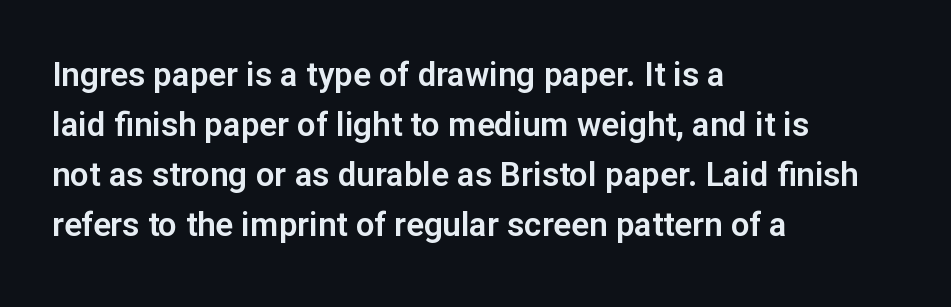
Q: Is the text italic (slanted)? A: No, it is upright.
Q: Is the typeface a serif or a sans-serif typeface? A: Sans-serif.
Q: Is the text underlined? A: No.
Q: How is the paragraph aligned? A: Left-aligned.
Q: Is the spacing between letters normal or unusually wide? A: Normal.
Q: Is the spacing between lines tight, normal or loose? A: Normal.
Q: Width (condensed, normal, or wide)? A: Normal.
Q: Stroke contrast? A: Low.
Q: x-height? A: Medium.
Q: Monospaced? A: No.
